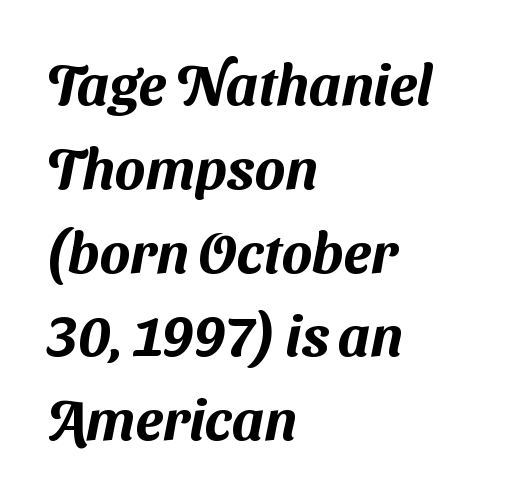
Spacing verdict: proportional, widths tailored to each character. The compositor pushed each line to the left boundary. Inter-character spacing is left at the font's built-in metrics. No feet cap the strokes, marking this as sans-serif type. This rendering features lettering with no underline.
